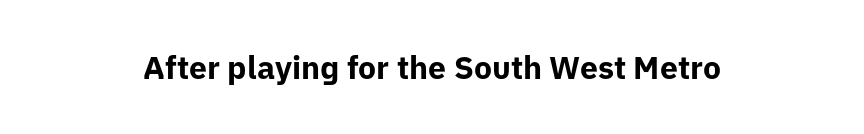
{"serif": "no", "italic": "no", "bold": "yes", "weight": "bold", "width": "normal", "stroke_contrast": "low", "x_height": "medium", "monospaced": "no", "underline": "no", "align": "center", "letter_spacing": "normal", "letter_spacing_em": 0.0, "glyph_px": 32}
